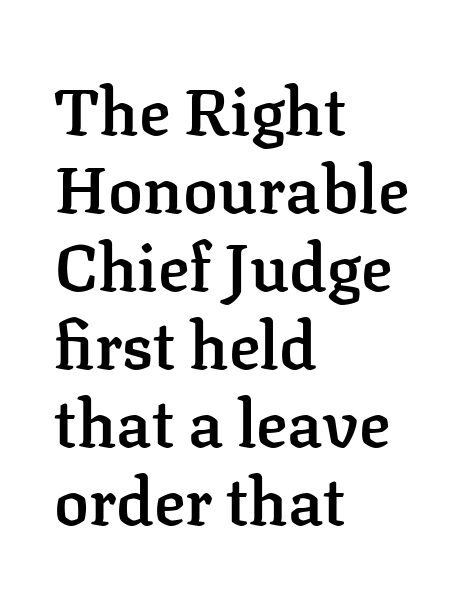
Q: Is the text bold? A: Semi-bold.
Q: Is the text italic (slanted)? A: No, it is upright.
Q: Is the typeface a serif or a sans-serif typeface? A: Serif.
Q: Is the text underlined? A: No.
Q: How is the paragraph aligned? A: Left-aligned.
Q: Is the spacing between letters normal or unusually wide? A: Normal.
Q: Width (condensed, normal, or wide)? A: Normal.
Q: Stroke contrast? A: Low.
Q: x-height? A: Medium.
Q: Monospaced? A: No.
